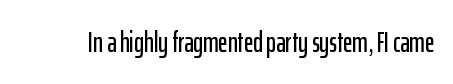
Q: Is the text italic (slanted)? A: No, it is upright.
Q: Is the typeface a serif or a sans-serif typeface? A: Sans-serif.
Q: Is the text underlined? A: No.
Q: Is the spacing between letters normal or unusually wide? A: Normal.
Q: Width (condensed, normal, or wide)? A: Condensed.
Q: Stroke contrast? A: Low.
Q: x-height? A: Medium.
Q: Monospaced? A: No.
